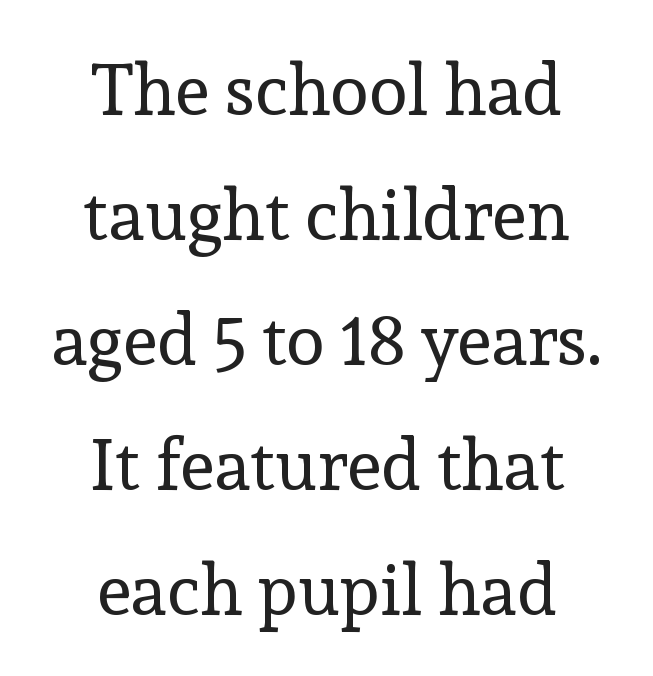
{"serif": "yes", "italic": "no", "bold": "no", "weight": "regular", "width": "normal", "x_height": "medium", "monospaced": "no", "underline": "no", "align": "center", "line_spacing_ratio": 1.76, "letter_spacing": "normal", "letter_spacing_em": 0.0, "glyph_px": 71}
